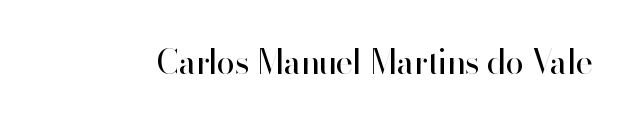
Q: Is the text bold? A: No.
Q: Is the text italic (slanted)? A: No, it is upright.
Q: Is the typeface a serif or a sans-serif typeface? A: Sans-serif.
Q: Is the text underlined? A: No.
Q: Is the spacing between letters normal or unusually wide? A: Normal.
Q: Width (condensed, normal, or wide)? A: Normal.
Q: Stroke contrast? A: High.
Q: x-height? A: Small.
Q: Monospaced? A: No.
